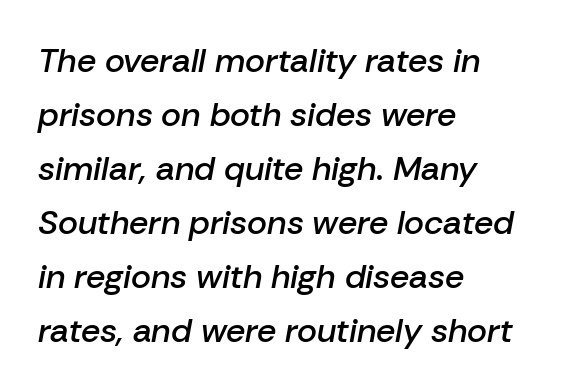
The image shows 34 px semibold type, italic (leaning right); set left-aligned, normal line spacing (1.59x), normal letter spacing, not underlined; low stroke contrast and a medium x-height.
